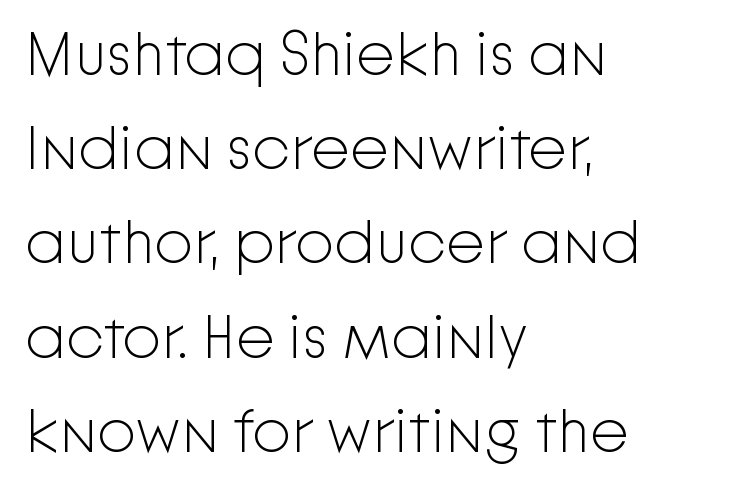
Q: Is the text bold? A: No.
Q: Is the text italic (slanted)? A: No, it is upright.
Q: Is the typeface a serif or a sans-serif typeface? A: Sans-serif.
Q: Is the text underlined? A: No.
Q: How is the paragraph aligned? A: Left-aligned.
Q: Is the spacing between letters normal or unusually wide? A: Normal.
Q: Is the spacing between lines tight, normal or loose? A: Normal.
Q: Width (condensed, normal, or wide)? A: Normal.
Q: Stroke contrast? A: Low.
Q: x-height? A: Medium.
Q: Monospaced? A: No.
